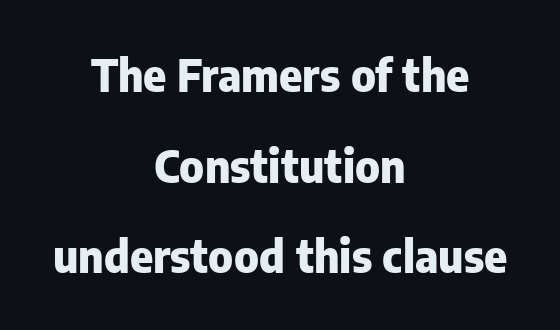
Q: Is the text bold? A: Yes.
Q: Is the text italic (slanted)? A: No, it is upright.
Q: Is the typeface a serif or a sans-serif typeface? A: Sans-serif.
Q: Is the text underlined? A: No.
Q: How is the paragraph aligned? A: Centered.
Q: Is the spacing between letters normal or unusually wide? A: Normal.
Q: Is the spacing between lines tight, normal or loose? A: Loose.
Q: Width (condensed, normal, or wide)? A: Normal.
Q: Stroke contrast? A: Low.
Q: x-height? A: Medium.
Q: Monospaced? A: No.
